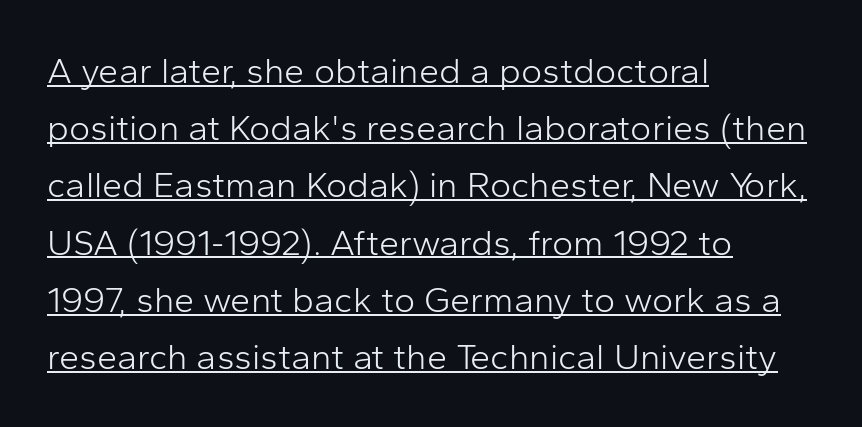
{"serif": "no", "italic": "no", "bold": "no", "weight": "light", "width": "normal", "stroke_contrast": "low", "x_height": "medium", "monospaced": "no", "underline": "yes", "align": "left", "line_spacing": "normal", "line_spacing_ratio": 1.59, "letter_spacing": "normal", "letter_spacing_em": 0.0, "glyph_px": 36}
